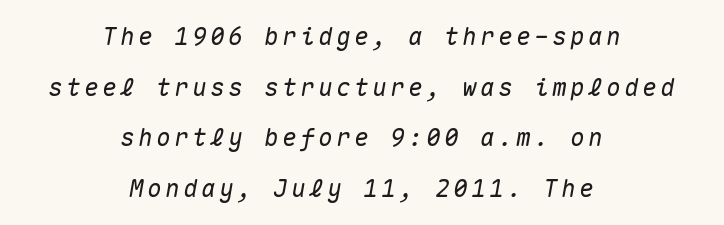
Casual observation: everything's sitting right in the middle. Bare-footed words on every line. A typesetter would mark this as italic. Airy leading.
